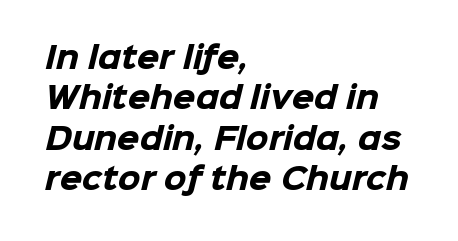
The image shows 29 px heavy sans-serif type; set left-aligned, normal line spacing (1.39x), normal letter spacing, not underlined; low stroke contrast and a medium x-height.
